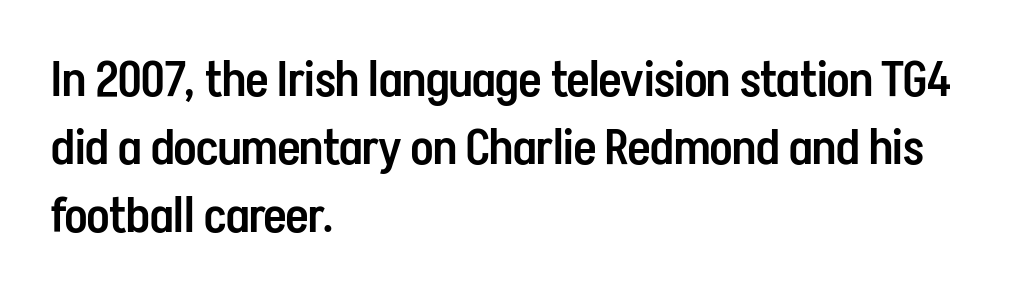
Honestly, there is no underline to notice here at all. These lines were composed using upright roman letters. A sans-serif font was chosen for this passage. Notice how the passage keeps a crisp vertical edge on the left only.
